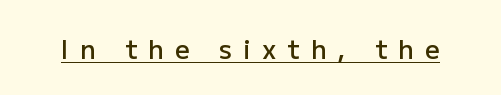
{"italic": "no", "bold": "semi", "underline": "yes", "letter_spacing": "wide", "letter_spacing_em": 0.42, "glyph_px": 26}
